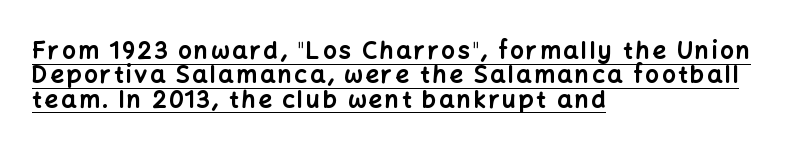
Q: Is the text bold? A: Yes.
Q: Is the text italic (slanted)? A: No, it is upright.
Q: Is the text underlined? A: Yes.
Q: How is the paragraph aligned? A: Left-aligned.
Q: Is the spacing between lines tight, normal or loose? A: Tight.
